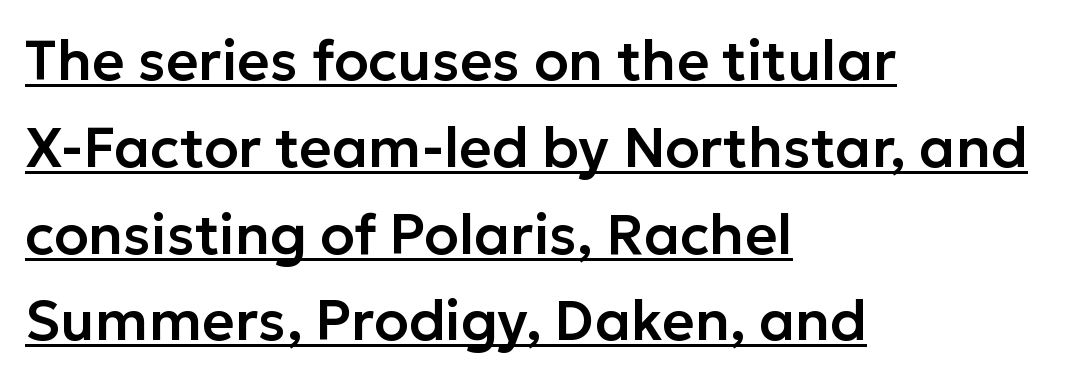
Q: Is the text italic (slanted)? A: No, it is upright.
Q: Is the typeface a serif or a sans-serif typeface? A: Sans-serif.
Q: Is the text underlined? A: Yes.
Q: How is the paragraph aligned? A: Left-aligned.
Q: Is the spacing between letters normal or unusually wide? A: Normal.
Q: Is the spacing between lines tight, normal or loose? A: Normal.
Q: Width (condensed, normal, or wide)? A: Normal.
Q: Stroke contrast? A: Low.
Q: x-height? A: Medium.
Q: Monospaced? A: No.
